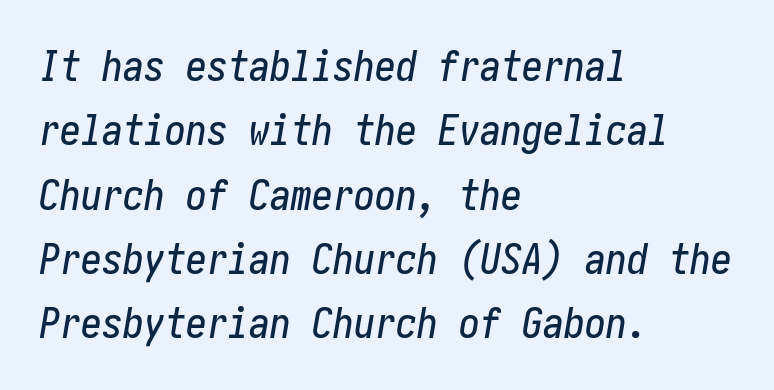
The image shows 42 px condensed type, italic (leaning right); set left-aligned, normal line spacing (1.53x), normal letter spacing, not underlined; low stroke contrast and a medium x-height.
